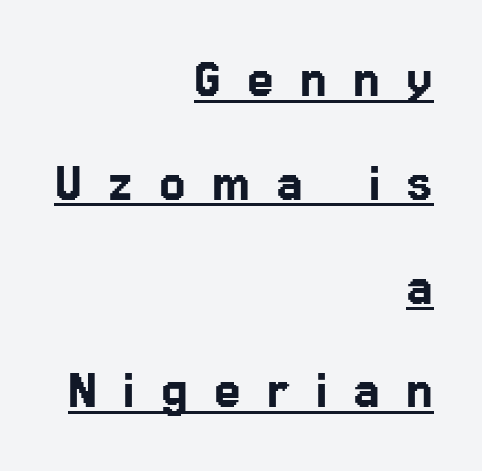
The image shows 60 px sans-serif type, upright; set right-aligned, line spacing 1.73x, unusually wide letter spacing (+0.44 em), underlined; low stroke contrast and a medium x-height.
